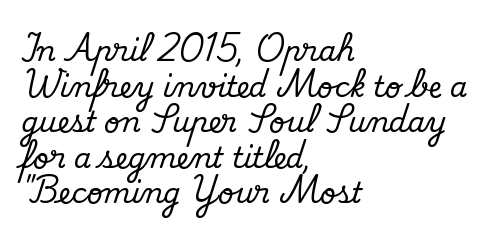
The passage shown is not underscored anywhere. Regarding leading, the lines here are spaced in the standard way. The type is set solid horizontally, with unmodified tracking. The text block is weighted toward the left margin, trailing off unevenly rightward.
